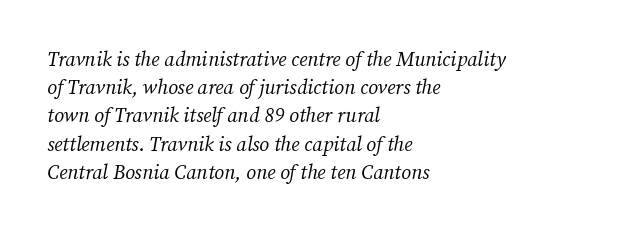
Q: Is the text bold? A: No.
Q: Is the text italic (slanted)? A: Yes, it leans right by about 12 degrees.
Q: Is the text underlined? A: No.
Q: How is the paragraph aligned? A: Left-aligned.
Q: Is the spacing between letters normal or unusually wide? A: Normal.
Q: Is the spacing between lines tight, normal or loose? A: Normal.
